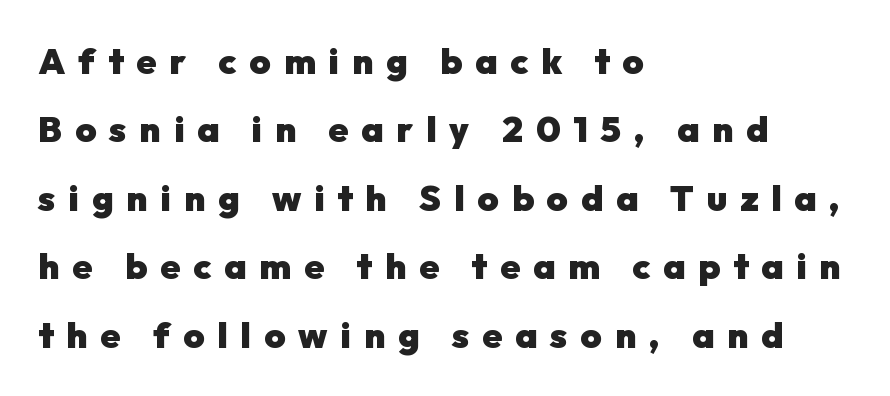
{"serif": "no", "italic": "no", "bold": "yes", "weight": "heavy", "width": "normal", "stroke_contrast": "low", "x_height": "medium", "monospaced": "no", "underline": "no", "align": "left", "line_spacing": "loose", "line_spacing_ratio": 1.9, "letter_spacing": "wide", "letter_spacing_em": 0.36, "glyph_px": 36}
